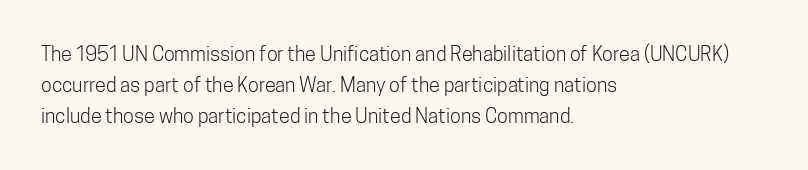
{"italic": "no", "bold": "no", "underline": "no", "align": "left", "line_spacing": "normal", "line_spacing_ratio": 1.56, "letter_spacing": "normal", "letter_spacing_em": 0.0, "glyph_px": 20}
